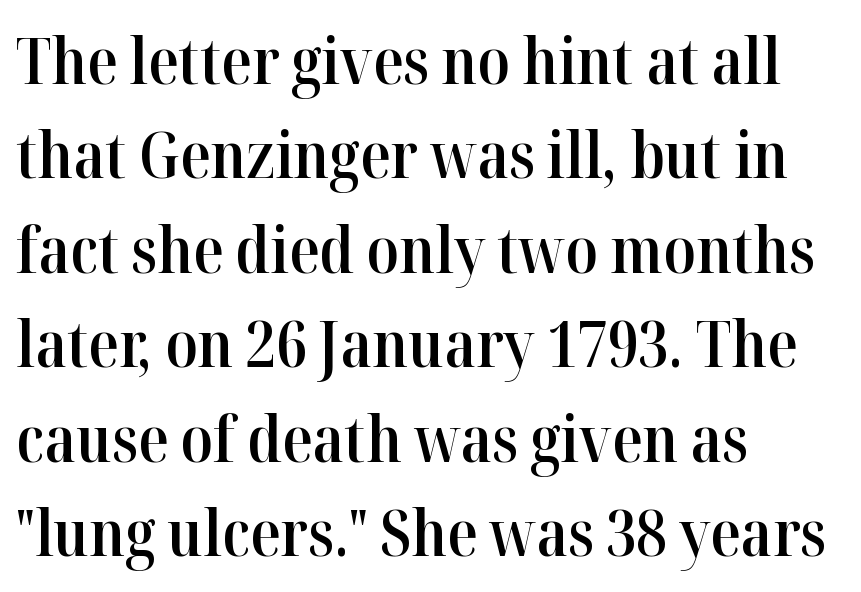
Is there much room between lines? A standard amount, neither cramped nor airy. No extra tracking has been applied to these lines. Do the characters align in a grid? No, the font is proportional. Unmarked baselines from the first word to the last. Note: serifs present on the glyphs.
